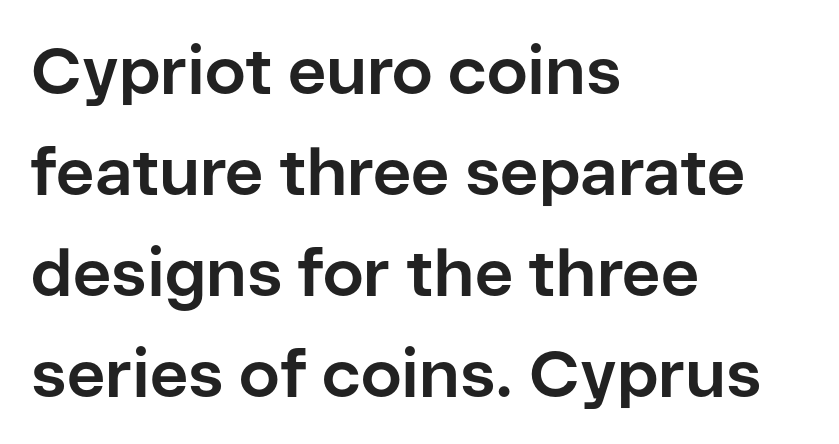
Rendered with straight, roman letterforms. Nope, no serifs anywhere on these letters. No extra tracking has been applied to these lines. Letters rest on an invisible, unmarked baseline. Notice how descenders clear the ascenders below comfortably — that's standard leading. The text block is weighted toward the left margin, trailing off unevenly rightward.
